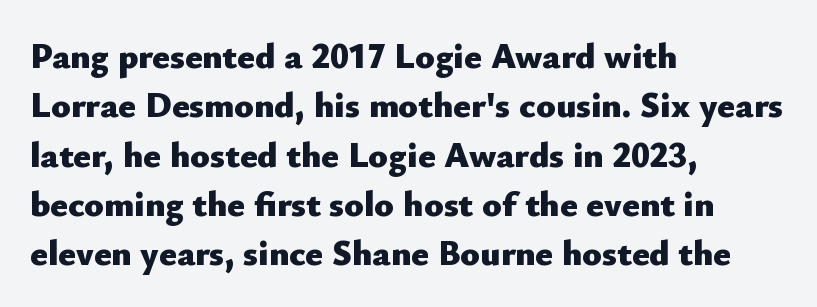
{"serif": "no", "italic": "no", "bold": "yes", "weight": "heavy", "width": "normal", "stroke_contrast": "low", "x_height": "small", "monospaced": "no", "underline": "no", "align": "left", "line_spacing": "normal", "line_spacing_ratio": 1.37, "letter_spacing": "normal", "letter_spacing_em": 0.0, "glyph_px": 36}
